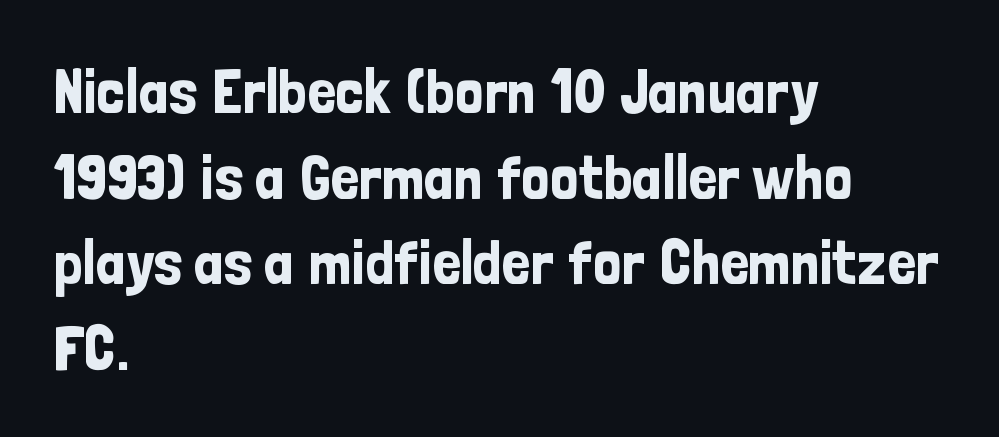
{"serif": "no", "italic": "no", "width": "condensed", "stroke_contrast": "low", "x_height": "medium", "monospaced": "no", "underline": "no", "align": "left", "line_spacing": "normal", "line_spacing_ratio": 1.38, "letter_spacing": "normal", "letter_spacing_em": 0.0, "glyph_px": 62}
